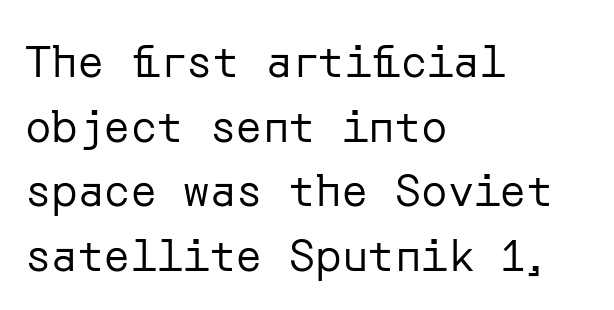
Q: Is the text bold? A: No.
Q: Is the text italic (slanted)? A: No, it is upright.
Q: Is the typeface a serif or a sans-serif typeface? A: Sans-serif.
Q: Is the text underlined? A: No.
Q: How is the paragraph aligned? A: Left-aligned.
Q: Is the spacing between letters normal or unusually wide? A: Normal.
Q: Is the spacing between lines tight, normal or loose? A: Normal.
Q: Width (condensed, normal, or wide)? A: Normal.
Q: Stroke contrast? A: Low.
Q: x-height? A: Medium.
